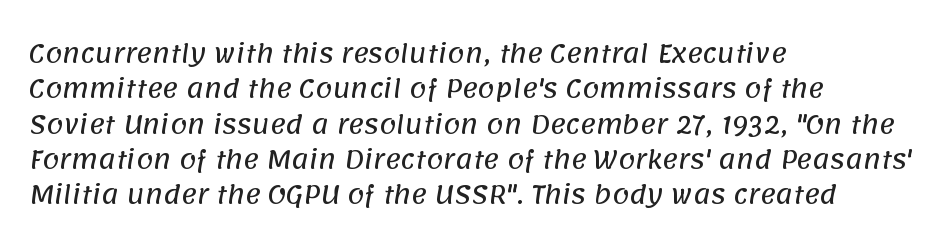
{"underline": "no", "align": "left", "line_spacing": "normal", "line_spacing_ratio": 1.47, "letter_spacing": "normal", "letter_spacing_em": 0.0, "glyph_px": 24}
